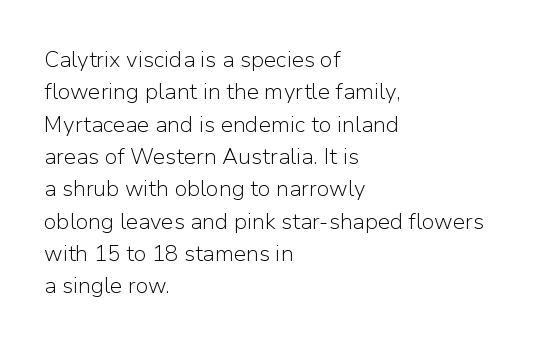
{"italic": "no", "bold": "no", "underline": "no", "align": "left", "line_spacing": "normal", "line_spacing_ratio": 1.47, "letter_spacing": "normal", "letter_spacing_em": 0.0, "glyph_px": 22}
